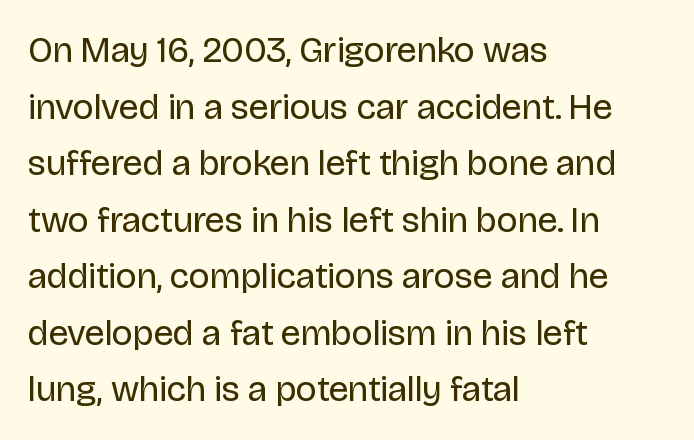
Q: Is the text bold? A: No.
Q: Is the text italic (slanted)? A: No, it is upright.
Q: Is the typeface a serif or a sans-serif typeface? A: Sans-serif.
Q: Is the text underlined? A: No.
Q: How is the paragraph aligned? A: Left-aligned.
Q: Is the spacing between letters normal or unusually wide? A: Normal.
Q: Is the spacing between lines tight, normal or loose? A: Normal.
Q: Width (condensed, normal, or wide)? A: Normal.
Q: Stroke contrast? A: Low.
Q: x-height? A: Large.
Q: Monospaced? A: No.
